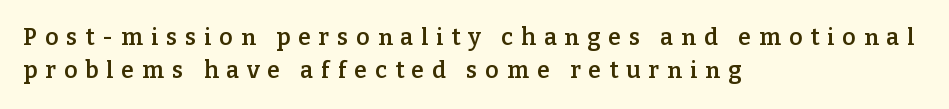
Q: Is the text bold? A: Semi-bold.
Q: Is the text italic (slanted)? A: No, it is upright.
Q: Is the text underlined? A: No.
Q: How is the paragraph aligned? A: Left-aligned.
Q: Is the spacing between letters normal or unusually wide? A: Unusually wide.
Q: Is the spacing between lines tight, normal or loose? A: Normal.
